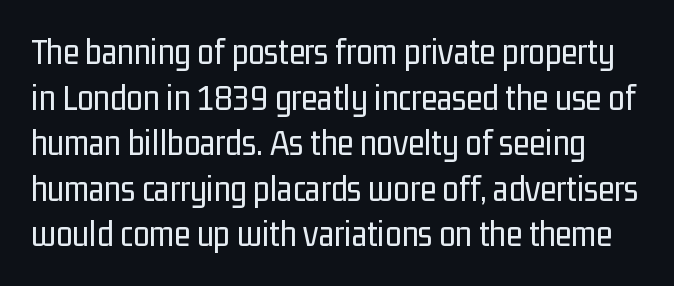
The image shows 37 px regular-weight, condensed sans-serif type, upright; set line spacing 1.23x, normal letter spacing, not underlined; low stroke contrast and a medium x-height.
